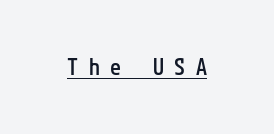
{"italic": "no", "bold": "semi", "underline": "yes", "letter_spacing": "wide", "letter_spacing_em": 0.47, "glyph_px": 22}
